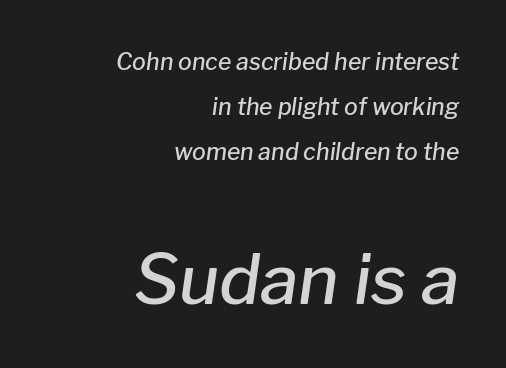
{"italic": "yes", "lean": "right", "slant_degrees": 8, "bold": "semi", "weight": "semibold", "width": "normal", "stroke_contrast": "low", "x_height": "medium", "monospaced": "no", "underline": "no", "align": "right", "line_spacing": "loose", "line_spacing_ratio": 1.95, "letter_spacing": "normal", "letter_spacing_em": 0.0, "larger_block": "second", "size_ratio": 3.0, "glyph_px": 69}
